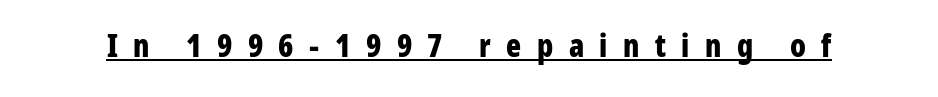
The image shows 31 px bold, condensed sans-serif type, upright; set unusually wide letter spacing (+0.5 em), underlined; low stroke contrast and a medium x-height.
